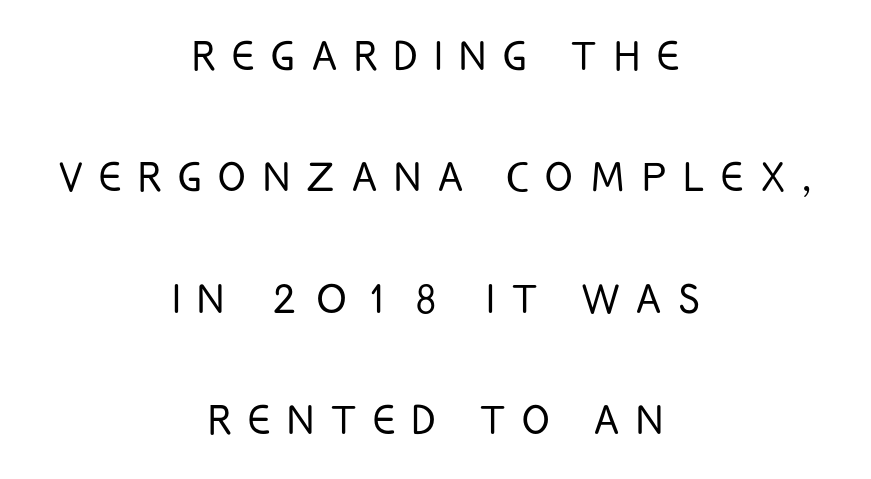
No letter is thick-stroked: the sample isn't bold. Typographically, this falls in the sans-serif category. Ordinary non-slanted type is in use. Line spacing here is loose. Neither beginnings nor endings align; midpoints do. Here the designer chose a conventional face with non-uniform glyph widths.
